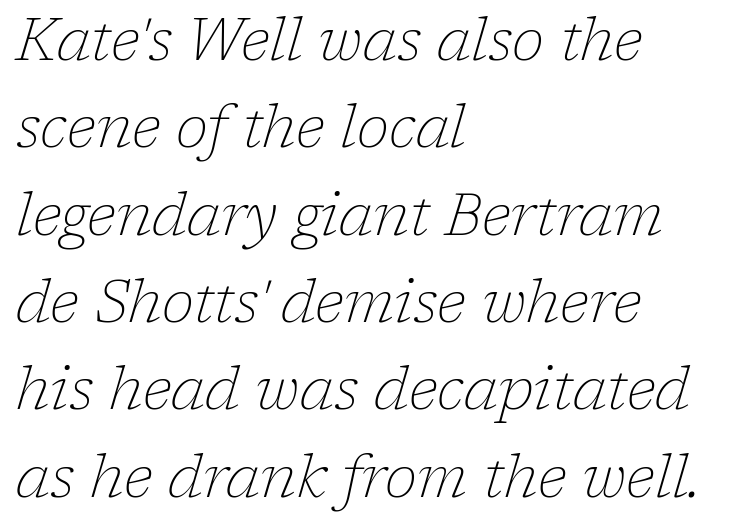
The rows are spaced the way most documents space them. Weight: regular or lighter. Descenders hang freely into open space. The lines are quadded left. Between one letter and the next there's only the usual sliver of space. Does the lettering tilt? It does — this is italic.
